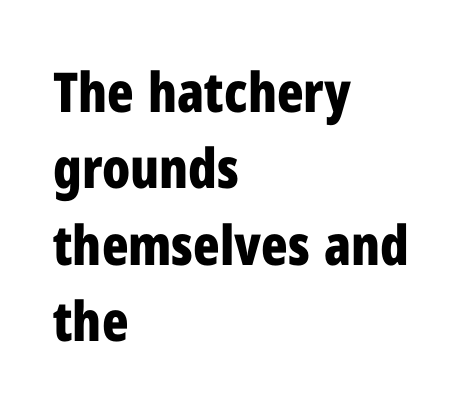
The font family rendered here belongs to the sans-serif group. If you measured baseline to baseline, you'd find a middling distance. Compared with a centered layout, this one pins lines to the left instead. Character widths vary here, with narrow letters taking less room than wide ones. The zone under the glyphs is completely vacant. How are the letters spaced? Ordinarily, with no added tracking.
